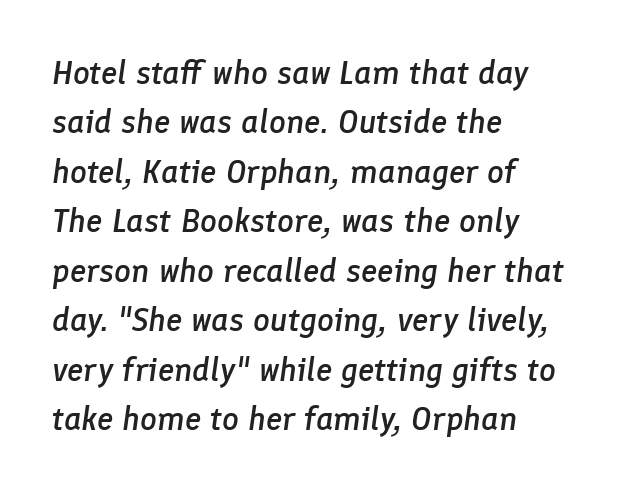
Q: Is the text bold? A: Semi-bold.
Q: Is the text italic (slanted)? A: Yes, it leans right by about 8 degrees.
Q: Is the text underlined? A: No.
Q: How is the paragraph aligned? A: Left-aligned.
Q: Is the spacing between letters normal or unusually wide? A: Normal.
Q: Is the spacing between lines tight, normal or loose? A: Normal.
Q: Width (condensed, normal, or wide)? A: Normal.
Q: Stroke contrast? A: Low.
Q: x-height? A: Medium.
Q: Monospaced? A: No.
